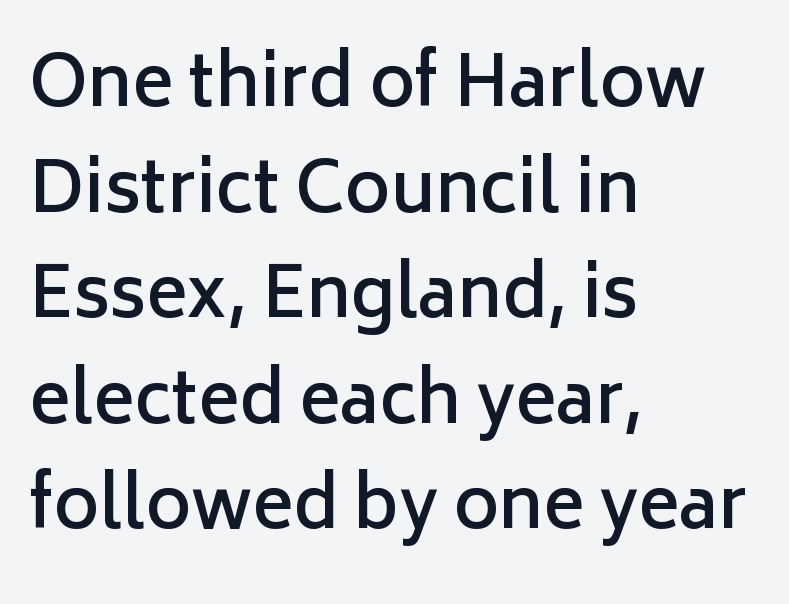
The image shows 69 px semibold sans-serif type, upright; set left-aligned, normal line spacing (1.53x), normal letter spacing, not underlined; low stroke contrast and a medium x-height.
